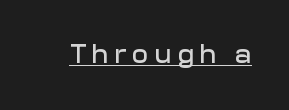
The image shows 27 px text type, upright; set unusually wide letter spacing (+0.24 em), underlined.
